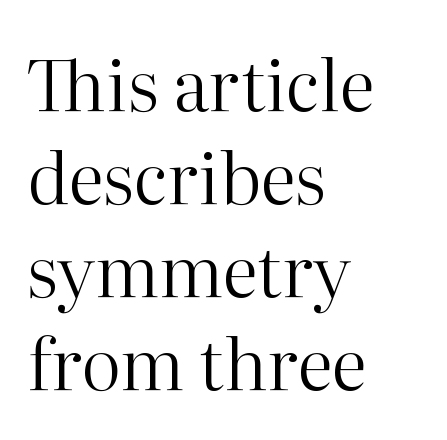
The string is rendered with underlining switched off. A typesetter would call this zero additional tracking. Each letter's strokes conclude with small projecting serifs. Italic: no, the glyphs are upright roman. Horizontally, the lines are justified to the leading edge only.
